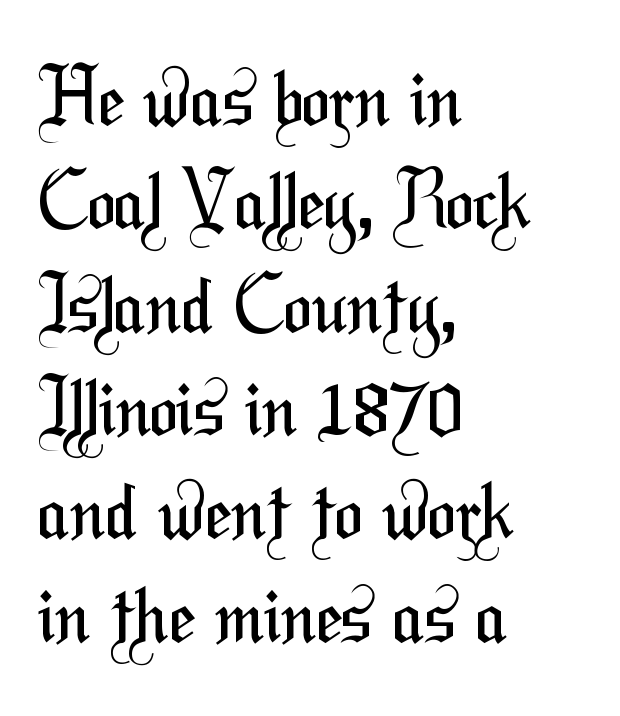
The image shows 76 px regular-weight, condensed sans-serif type; set left-aligned, normal line spacing (1.36x), normal letter spacing, not underlined; medium stroke contrast and a medium x-height.
